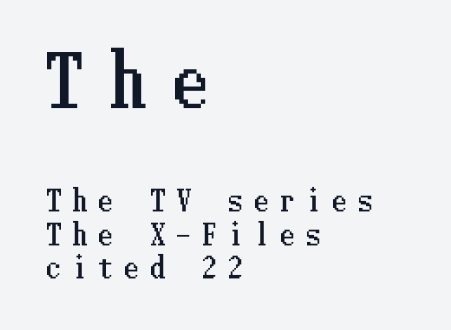
Plain, unruled lines of type. Horizontal alignment here is leftward, the default for most running prose. Upright lettering throughout. Caption: upper text group enlarged, lower text group reduced.
